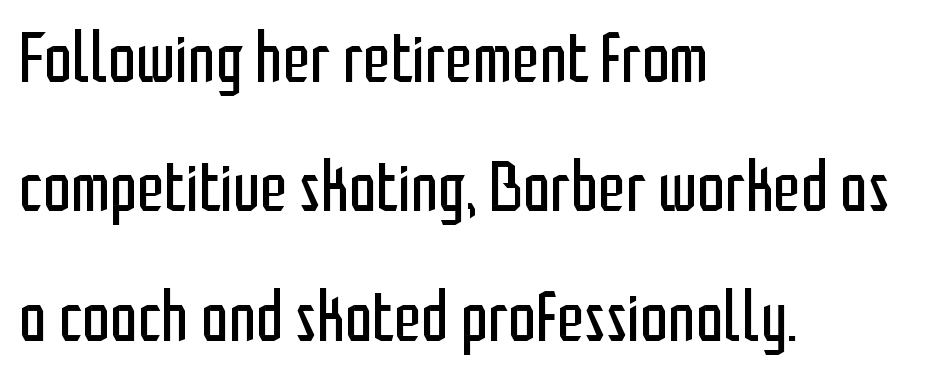
Q: Is the text bold? A: No.
Q: Is the text italic (slanted)? A: No, it is upright.
Q: Is the typeface a serif or a sans-serif typeface? A: Sans-serif.
Q: Is the text underlined? A: No.
Q: How is the paragraph aligned? A: Left-aligned.
Q: Is the spacing between letters normal or unusually wide? A: Normal.
Q: Width (condensed, normal, or wide)? A: Condensed.
Q: Stroke contrast? A: Low.
Q: x-height? A: Medium.
Q: Monospaced? A: No.
